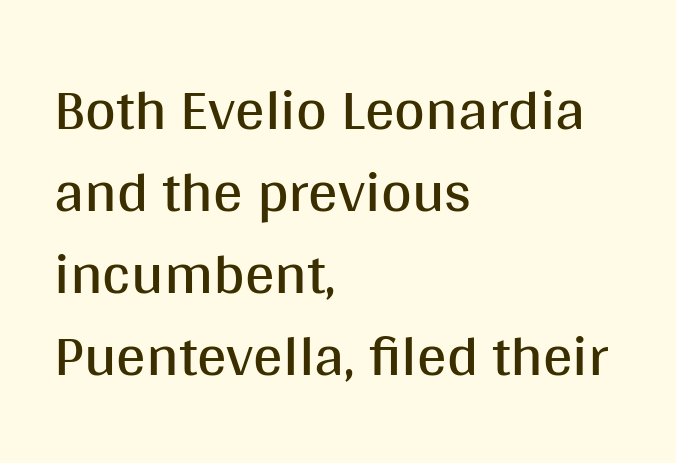
Q: Is the text bold? A: No.
Q: Is the text italic (slanted)? A: No, it is upright.
Q: Is the typeface a serif or a sans-serif typeface? A: Sans-serif.
Q: Is the text underlined? A: No.
Q: How is the paragraph aligned? A: Left-aligned.
Q: Is the spacing between letters normal or unusually wide? A: Normal.
Q: Is the spacing between lines tight, normal or loose? A: Normal.
Q: Width (condensed, normal, or wide)? A: Normal.
Q: Stroke contrast? A: Medium.
Q: x-height? A: Large.
Q: Monospaced? A: No.
